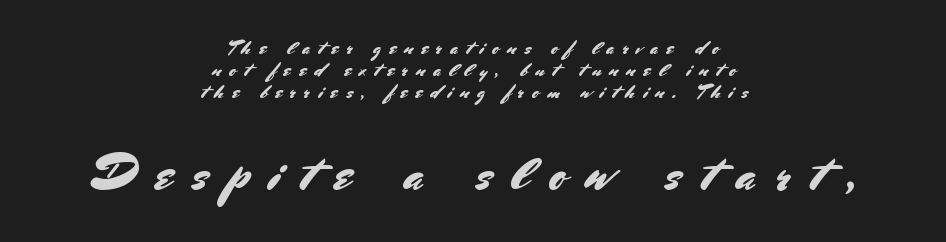
The leading is snug, giving the passage a crowded texture. These lines stack symmetrically, like a column narrowing and widening about its center. These lines have a slow, spaced-out rhythm from letter to letter. Quick note: underline off. No feet cap the strokes, marking this as sans-serif type. Two sizes are in play, and the larger belongs to the second block.
